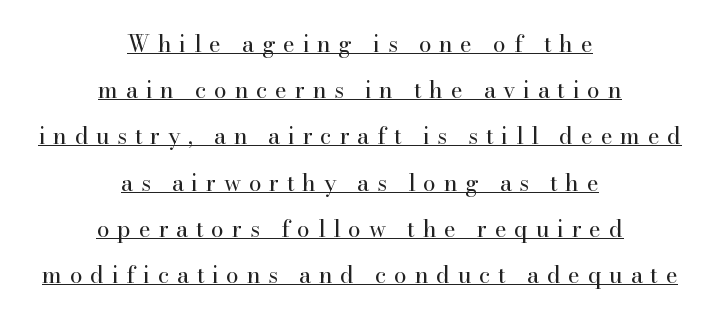
{"italic": "no", "bold": "no", "underline": "yes", "align": "center", "line_spacing": "loose", "line_spacing_ratio": 2.01, "letter_spacing": "wide", "letter_spacing_em": 0.33, "glyph_px": 23}
